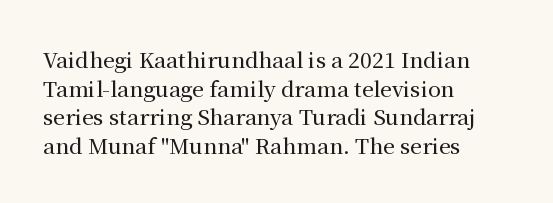
The rendering keeps characters at their native spacing. Does the lettering tilt? It doesn't — this is upright. Descender tails drop into unmarked territory. The lines sit at an ordinary, default distance from one another. One-word summary of the alignment: left.
